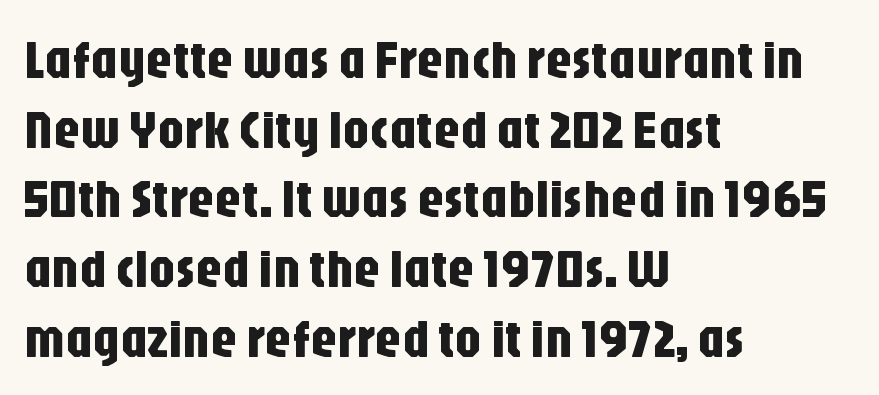
Q: Is the text italic (slanted)? A: No, it is upright.
Q: Is the typeface a serif or a sans-serif typeface? A: Sans-serif.
Q: Is the text underlined? A: No.
Q: How is the paragraph aligned? A: Left-aligned.
Q: Is the spacing between letters normal or unusually wide? A: Normal.
Q: Is the spacing between lines tight, normal or loose? A: Normal.
Q: Width (condensed, normal, or wide)? A: Condensed.
Q: Stroke contrast? A: Low.
Q: x-height? A: Large.
Q: Monospaced? A: No.
